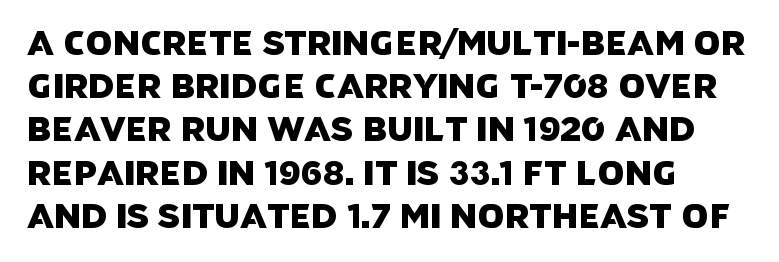
The image shows 34 px sans-serif type; set left-aligned, normal line spacing (1.27x), normal letter spacing, not underlined; low stroke contrast and a large x-height.
